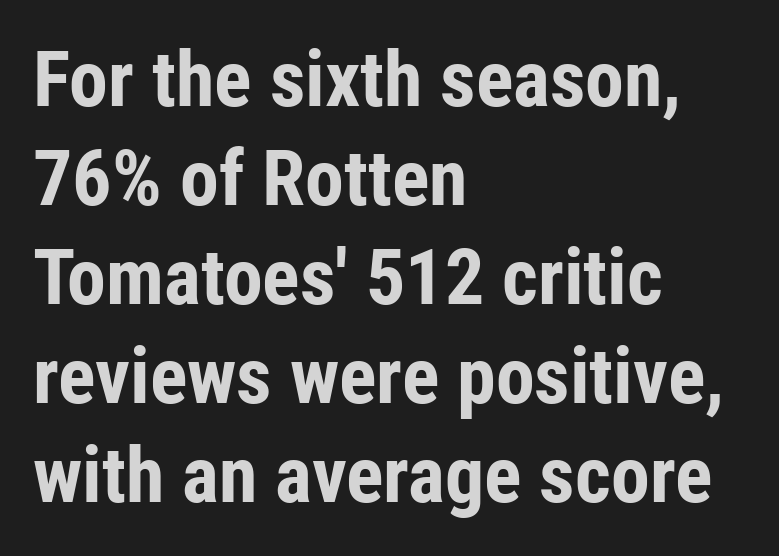
The image shows 78 px bold, condensed sans-serif type, upright; set left-aligned, normal line spacing (1.27x), normal letter spacing, not underlined; low stroke contrast and a medium x-height.
